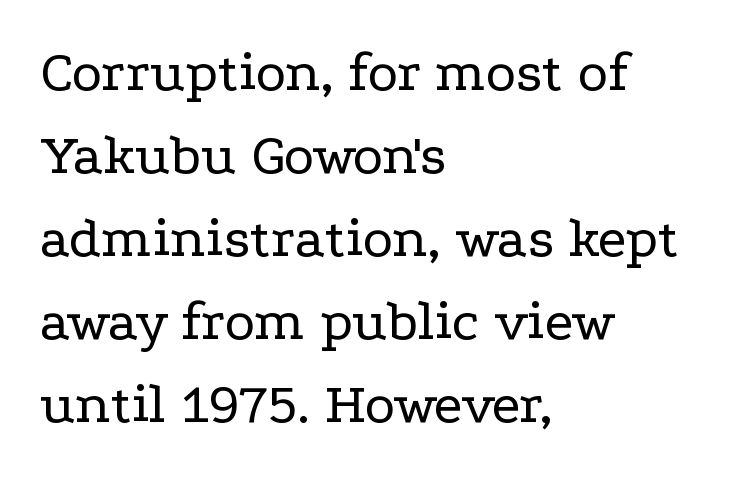
Underlining? Definitely not there. Weight: regular or lighter. The face used here is proportionally spaced, like ordinary book or web type. The lettering holds an erect, upright posture throughout. Line beginnings align vertically; line endings do not.
